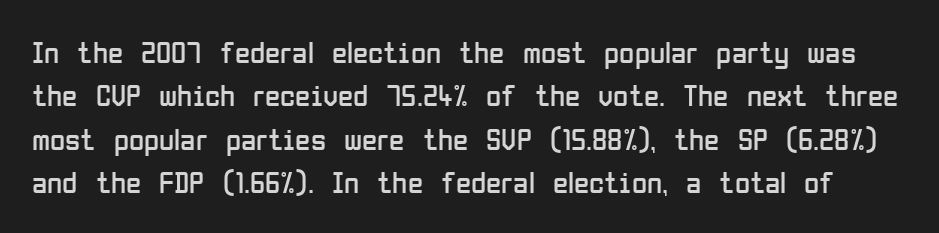
Q: Is the text bold? A: No.
Q: Is the text italic (slanted)? A: No, it is upright.
Q: Is the typeface a serif or a sans-serif typeface? A: Sans-serif.
Q: Is the text underlined? A: No.
Q: Is the spacing between letters normal or unusually wide? A: Normal.
Q: Is the spacing between lines tight, normal or loose? A: Normal.
Q: Width (condensed, normal, or wide)? A: Condensed.
Q: Stroke contrast? A: Low.
Q: x-height? A: Medium.
Q: Monospaced? A: No.
